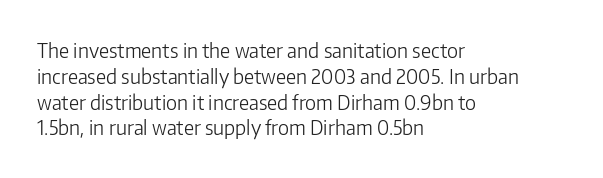
{"italic": "no", "bold": "no", "underline": "no", "align": "left", "line_spacing": "normal", "line_spacing_ratio": 1.29, "letter_spacing": "normal", "letter_spacing_em": 0.0, "glyph_px": 20}
